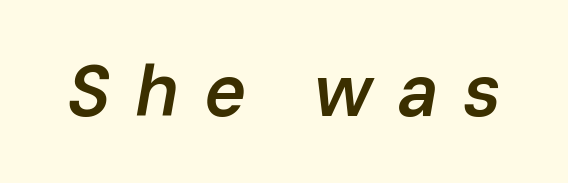
A typesetter would call this heavily tracked-out type. Would a proofreader flag this as italicized? Yes. Weight check: semibold — heavier than regular, not quite bold. Do the characters align in a grid? No, the font is proportional.
